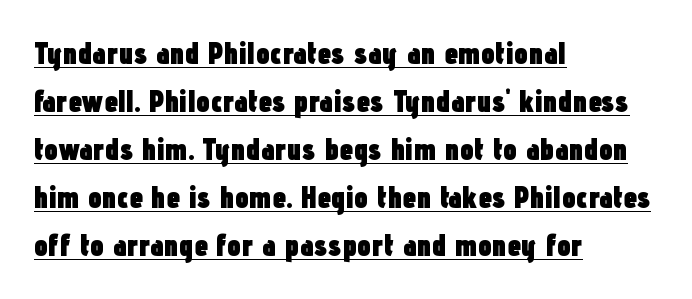
Q: Is the text bold? A: Yes.
Q: Is the text italic (slanted)? A: No, it is upright.
Q: Is the typeface a serif or a sans-serif typeface? A: Sans-serif.
Q: Is the text underlined? A: Yes.
Q: How is the paragraph aligned? A: Left-aligned.
Q: Is the spacing between letters normal or unusually wide? A: Normal.
Q: Is the spacing between lines tight, normal or loose? A: Normal.
Q: Width (condensed, normal, or wide)? A: Condensed.
Q: Stroke contrast? A: Low.
Q: x-height? A: Medium.
Q: Monospaced? A: No.
